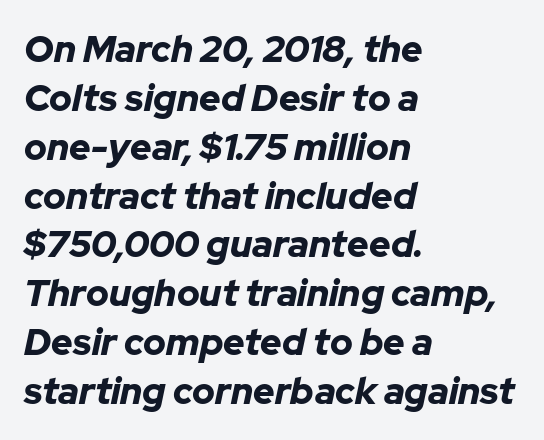
The strokes are fattened all the way to bold. Does the leading feel generous? No, just average. Line beginnings align vertically; line endings do not. Check under the words: just untouched page. The passage shown has conventional tracking throughout.
